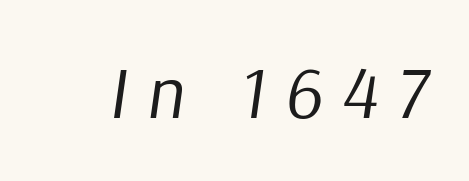
Q: Is the text bold? A: No.
Q: Is the text italic (slanted)? A: Yes, it leans right by about 9 degrees.
Q: Is the text underlined? A: No.
Q: Is the spacing between letters normal or unusually wide? A: Unusually wide.
Q: Width (condensed, normal, or wide)? A: Normal.
Q: Stroke contrast? A: Low.
Q: x-height? A: Medium.
Q: Monospaced? A: No.
